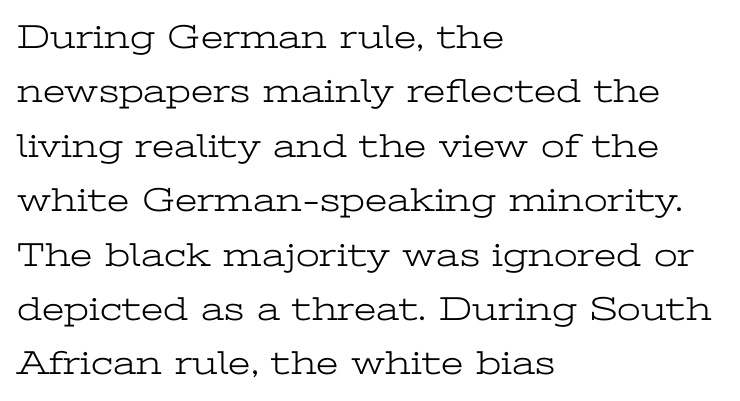
The rendering uses natural spacing where letterforms have individual widths. Check the space under the baseline: it is left empty. Is the type heavy? It reads as light-to-regular instead. What's the leading like? Ordinary, nothing unusual. Upright lettering throughout.
